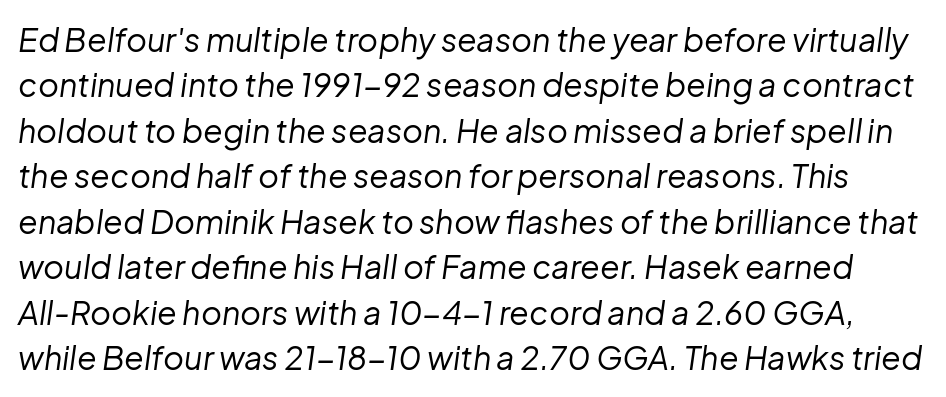
{"italic": "yes", "lean": "right", "slant_degrees": 8, "bold": "no", "weight": "regular", "width": "normal", "stroke_contrast": "low", "x_height": "medium", "monospaced": "no", "underline": "no", "line_spacing": "normal", "line_spacing_ratio": 1.42, "letter_spacing": "normal", "letter_spacing_em": 0.0, "glyph_px": 32}
